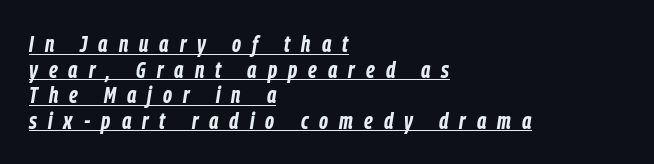
{"italic": "yes", "lean": "right", "slant_degrees": 9, "bold": "yes", "underline": "yes", "align": "left", "line_spacing": "tight", "line_spacing_ratio": 1.11, "letter_spacing": "wide", "letter_spacing_em": 0.48, "glyph_px": 23}
